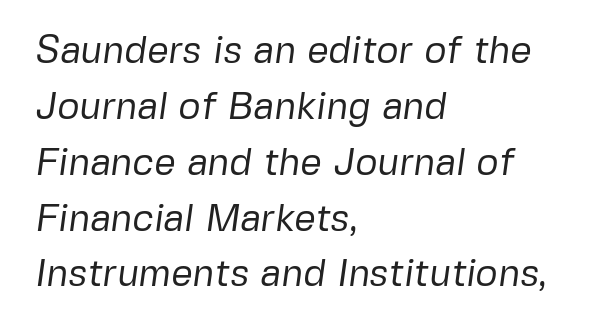
The image shows 38 px regular-weight sans-serif type; set left-aligned, normal line spacing (1.47x), normal letter spacing, not underlined; low stroke contrast and a medium x-height.
